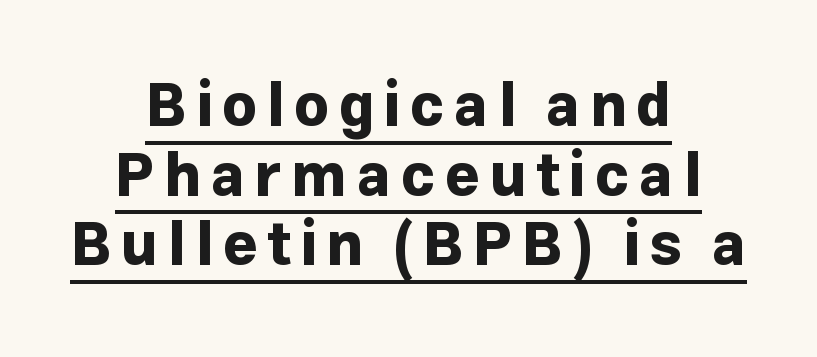
Q: Is the text bold? A: Yes.
Q: Is the text italic (slanted)? A: No, it is upright.
Q: Is the typeface a serif or a sans-serif typeface? A: Sans-serif.
Q: Is the text underlined? A: Yes.
Q: How is the paragraph aligned? A: Centered.
Q: Width (condensed, normal, or wide)? A: Normal.
Q: Stroke contrast? A: Low.
Q: x-height? A: Medium.
Q: Monospaced? A: No.
